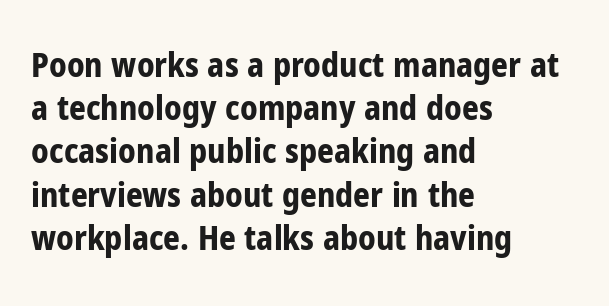
Q: Is the text bold? A: Yes.
Q: Is the text italic (slanted)? A: No, it is upright.
Q: Is the typeface a serif or a sans-serif typeface? A: Sans-serif.
Q: Is the text underlined? A: No.
Q: How is the paragraph aligned? A: Left-aligned.
Q: Is the spacing between letters normal or unusually wide? A: Normal.
Q: Is the spacing between lines tight, normal or loose? A: Normal.
Q: Width (condensed, normal, or wide)? A: Condensed.
Q: Stroke contrast? A: Low.
Q: x-height? A: Medium.
Q: Monospaced? A: No.
